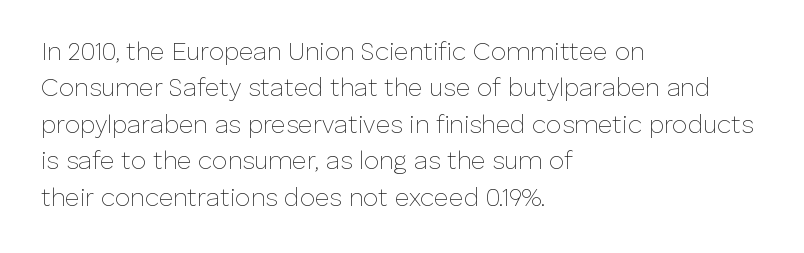
Q: Is the text bold? A: No.
Q: Is the text italic (slanted)? A: No, it is upright.
Q: Is the text underlined? A: No.
Q: How is the paragraph aligned? A: Left-aligned.
Q: Is the spacing between letters normal or unusually wide? A: Normal.
Q: Is the spacing between lines tight, normal or loose? A: Normal.
